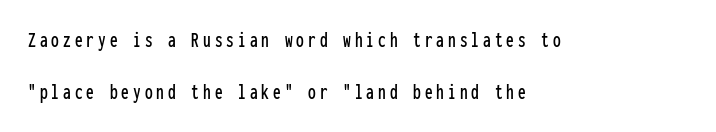
The image shows 22 px text type, upright; set left-aligned, loose line spacing (2.35x), not underlined.
